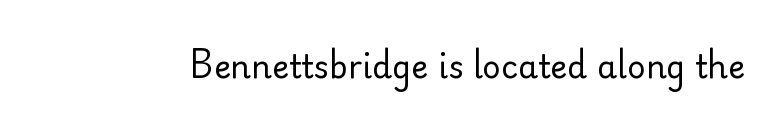
Q: Is the text bold? A: No.
Q: Is the text italic (slanted)? A: No, it is upright.
Q: Is the typeface a serif or a sans-serif typeface? A: Sans-serif.
Q: Is the text underlined? A: No.
Q: Is the spacing between letters normal or unusually wide? A: Normal.
Q: Width (condensed, normal, or wide)? A: Normal.
Q: Stroke contrast? A: Low.
Q: x-height? A: Small.
Q: Monospaced? A: No.
